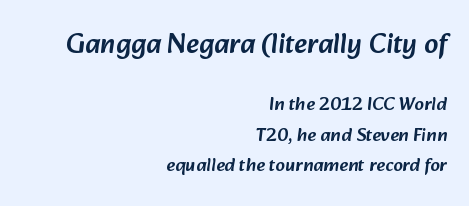
The image shows 28 px sans-serif type; set right-aligned, normal line spacing (1.6x), normal letter spacing, not underlined; the first (top) block is 1.47x larger; low stroke contrast and a medium x-height.
